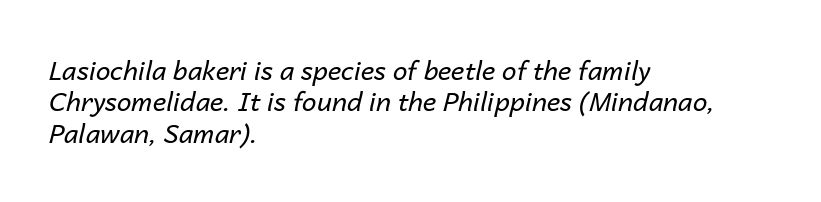
{"italic": "yes", "lean": "right", "slant_degrees": 14, "bold": "no", "underline": "no", "align": "left", "line_spacing_ratio": 1.21, "letter_spacing": "normal", "letter_spacing_em": 0.0, "glyph_px": 26}
